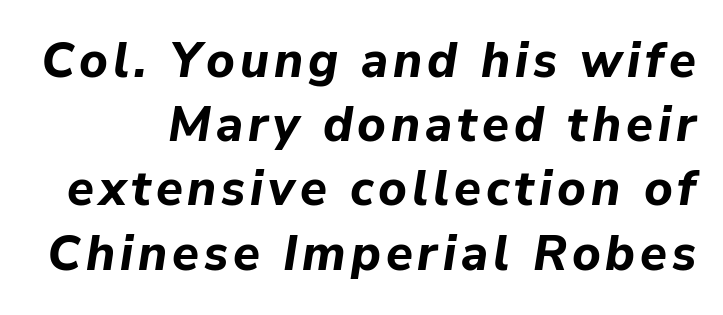
These lines carry a lot of weight — the face is fully bold. It's the slanting kind of type. Any mark beneath the type? The region is blank. The passage shown stacks its lines at a standard gap. Here the designer chose a conventional face with non-uniform glyph widths.
